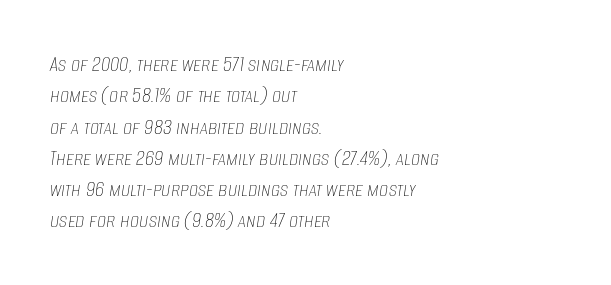
Characters follow at the spacing the type designer built in. A normal amount of white space separates one row of letters from the next. Observe the lean: these are italic letterforms. This rendering uses left alignment, leaving the right contour irregular. Words float on clear page, feet unadorned.
